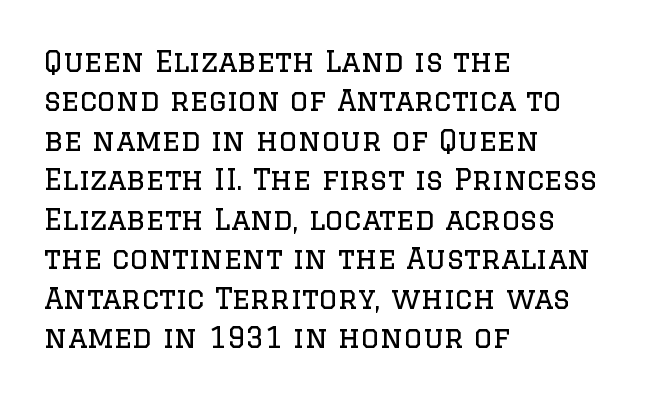
The image shows 29 px regular-weight serif type, upright; set left-aligned, normal line spacing (1.36x), normal letter spacing, not underlined; low stroke contrast and a large x-height.
